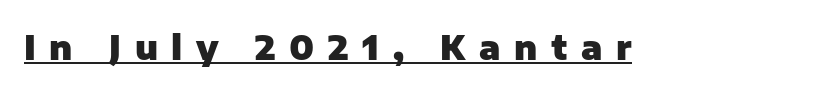
Q: Is the text bold? A: Yes.
Q: Is the text italic (slanted)? A: No, it is upright.
Q: Is the typeface a serif or a sans-serif typeface? A: Sans-serif.
Q: Is the text underlined? A: Yes.
Q: Is the spacing between letters normal or unusually wide? A: Unusually wide.
Q: Width (condensed, normal, or wide)? A: Normal.
Q: Stroke contrast? A: Low.
Q: x-height? A: Medium.
Q: Monospaced? A: No.
